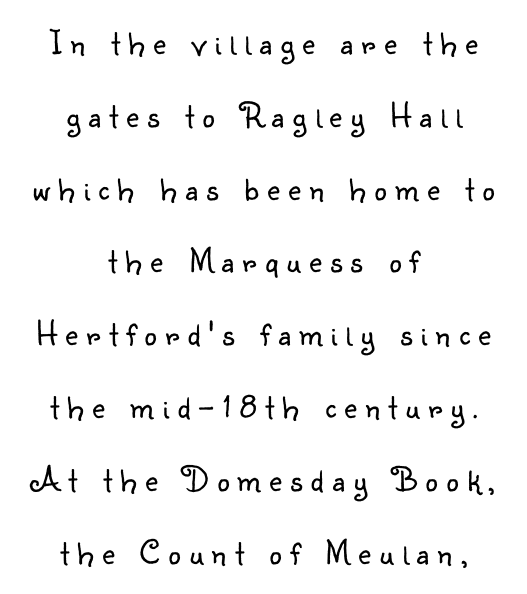
{"serif": "no", "italic": "no", "bold": "no", "weight": "light", "width": "normal", "stroke_contrast": "low", "x_height": "small", "monospaced": "no", "underline": "no", "align": "center", "line_spacing": "loose", "line_spacing_ratio": 2.08, "letter_spacing": "wide", "letter_spacing_em": 0.24, "glyph_px": 35}
